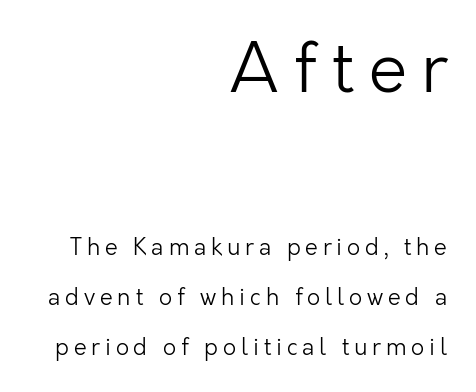
Q: Is the text bold? A: No.
Q: Is the text italic (slanted)? A: No, it is upright.
Q: Is the typeface a serif or a sans-serif typeface? A: Sans-serif.
Q: Is the text underlined? A: No.
Q: How is the paragraph aligned? A: Right-aligned.
Q: Is the spacing between letters normal or unusually wide? A: Unusually wide.
Q: Is the spacing between lines tight, normal or loose? A: Loose.
Q: Which block of text is set in a larger size, the first (top) or the second (bottom)? A: The first (top) one.
Q: Width (condensed, normal, or wide)? A: Normal.
Q: Stroke contrast? A: Low.
Q: x-height? A: Medium.
Q: Monospaced? A: No.
